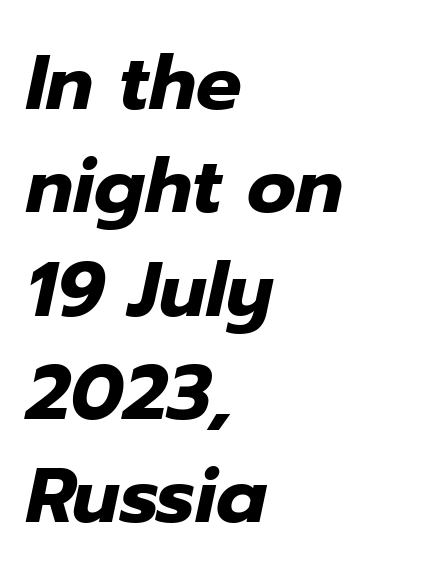
Q: Is the text bold? A: Yes.
Q: Is the text italic (slanted)? A: Yes, it leans right by about 12 degrees.
Q: Is the text underlined? A: No.
Q: How is the paragraph aligned? A: Left-aligned.
Q: Is the spacing between letters normal or unusually wide? A: Normal.
Q: Is the spacing between lines tight, normal or loose? A: Normal.
Q: Width (condensed, normal, or wide)? A: Normal.
Q: Stroke contrast? A: Low.
Q: x-height? A: Medium.
Q: Monospaced? A: No.
